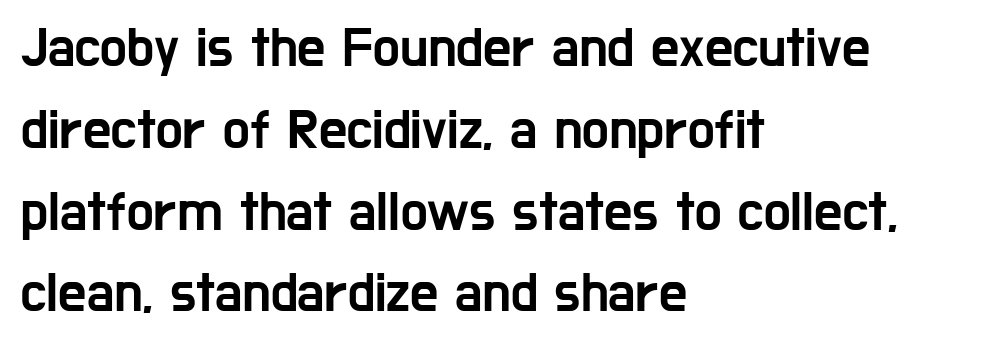
{"serif": "no", "italic": "no", "width": "condensed", "stroke_contrast": "low", "x_height": "medium", "monospaced": "no", "underline": "no", "align": "left", "line_spacing": "normal", "line_spacing_ratio": 1.46, "letter_spacing": "normal", "letter_spacing_em": 0.0, "glyph_px": 56}
